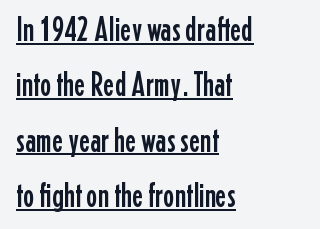
Q: Is the text italic (slanted)? A: No, it is upright.
Q: Is the typeface a serif or a sans-serif typeface? A: Sans-serif.
Q: Is the text underlined? A: Yes.
Q: How is the paragraph aligned? A: Left-aligned.
Q: Is the spacing between letters normal or unusually wide? A: Normal.
Q: Is the spacing between lines tight, normal or loose? A: Normal.
Q: Width (condensed, normal, or wide)? A: Condensed.
Q: Stroke contrast? A: Low.
Q: x-height? A: Medium.
Q: Monospaced? A: No.
